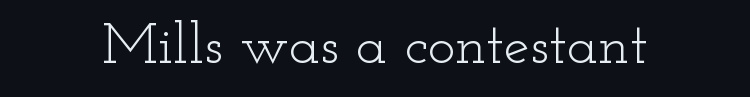
Q: Is the text bold? A: No.
Q: Is the text italic (slanted)? A: No, it is upright.
Q: Is the typeface a serif or a sans-serif typeface? A: Serif.
Q: Is the text underlined? A: No.
Q: Is the spacing between letters normal or unusually wide? A: Normal.
Q: Width (condensed, normal, or wide)? A: Wide.
Q: Stroke contrast? A: Low.
Q: x-height? A: Small.
Q: Monospaced? A: No.
